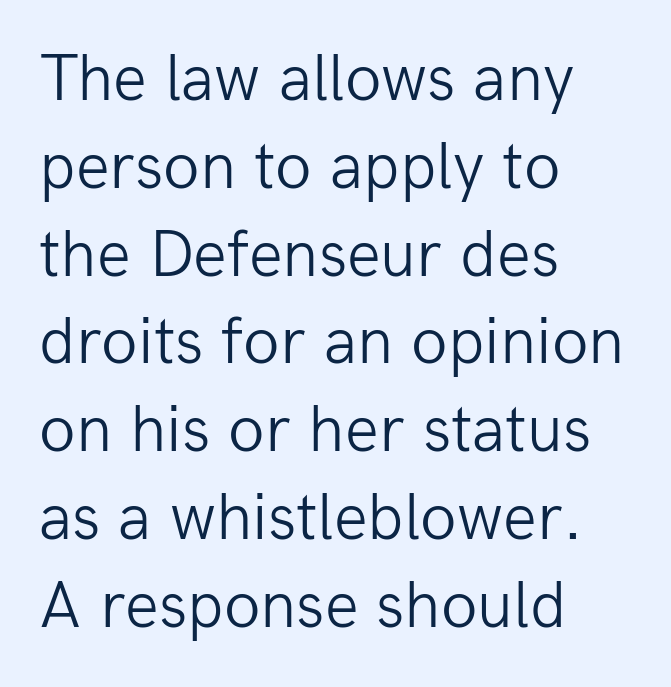
Q: Is the text bold? A: No.
Q: Is the text italic (slanted)? A: No, it is upright.
Q: Is the typeface a serif or a sans-serif typeface? A: Sans-serif.
Q: Is the text underlined? A: No.
Q: How is the paragraph aligned? A: Left-aligned.
Q: Is the spacing between letters normal or unusually wide? A: Normal.
Q: Is the spacing between lines tight, normal or loose? A: Normal.
Q: Width (condensed, normal, or wide)? A: Normal.
Q: Stroke contrast? A: Low.
Q: x-height? A: Medium.
Q: Monospaced? A: No.
